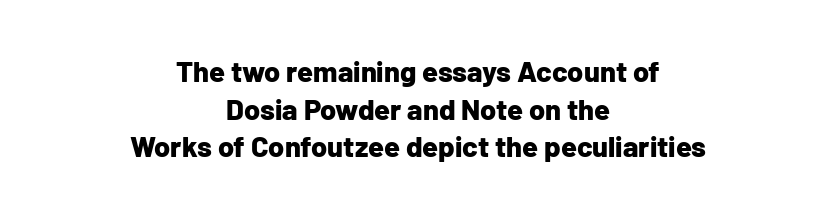
The image shows 29 px bold sans-serif type, upright; set centered, normal line spacing (1.3x), normal letter spacing, not underlined; low stroke contrast and a medium x-height.
